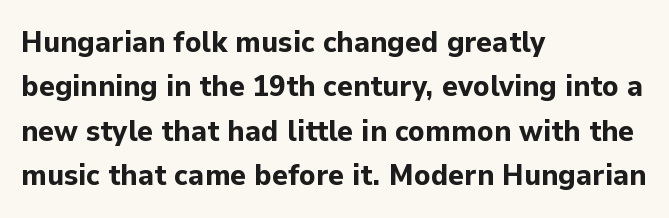
Look at the bottom of the vertical strokes: they stop flat, with no serifs. Honestly, the row spacing looks completely unremarkable. These lines were composed using upright roman letters. Do the characters align in a grid? No, the font is proportional. Does the weight exceed regular? Yes, all the way to bold. The lines in this sample share a left origin and differ only in where they stop.
